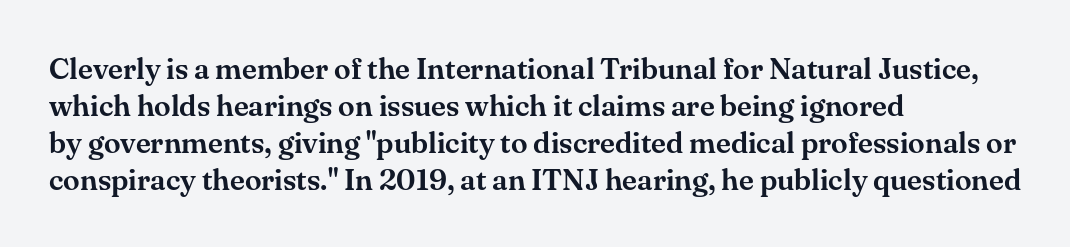
{"serif": "yes", "italic": "no", "width": "normal", "stroke_contrast": "medium", "x_height": "small", "monospaced": "no", "underline": "no", "align": "left", "line_spacing_ratio": 1.23, "letter_spacing": "normal", "letter_spacing_em": 0.0, "glyph_px": 30}
